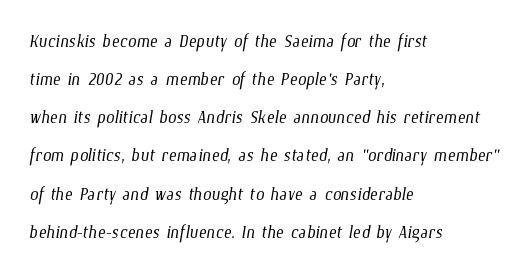
Q: Is the text bold? A: No.
Q: Is the text underlined? A: No.
Q: How is the paragraph aligned? A: Left-aligned.
Q: Is the spacing between letters normal or unusually wide? A: Normal.
Q: Is the spacing between lines tight, normal or loose? A: Normal.
